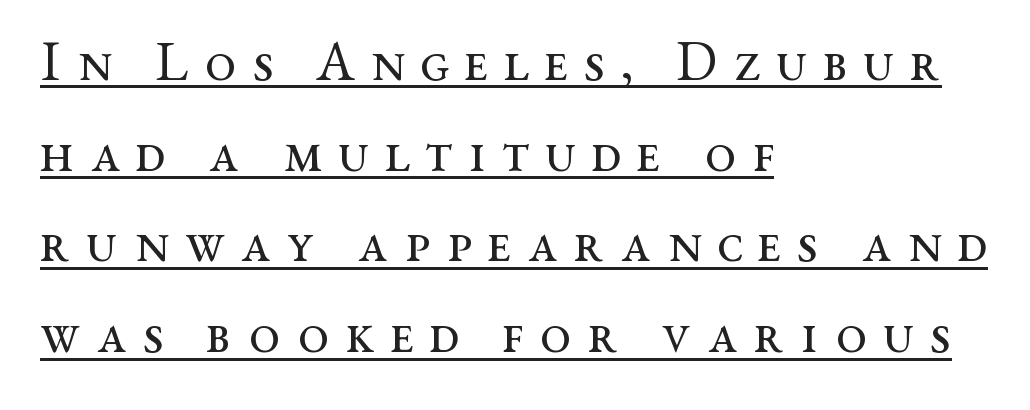
{"serif": "yes", "italic": "no", "bold": "no", "weight": "regular", "width": "wide", "stroke_contrast": "medium", "x_height": "medium", "monospaced": "no", "underline": "yes", "align": "left", "line_spacing": "normal", "line_spacing_ratio": 1.62, "letter_spacing": "wide", "letter_spacing_em": 0.28, "glyph_px": 56}
